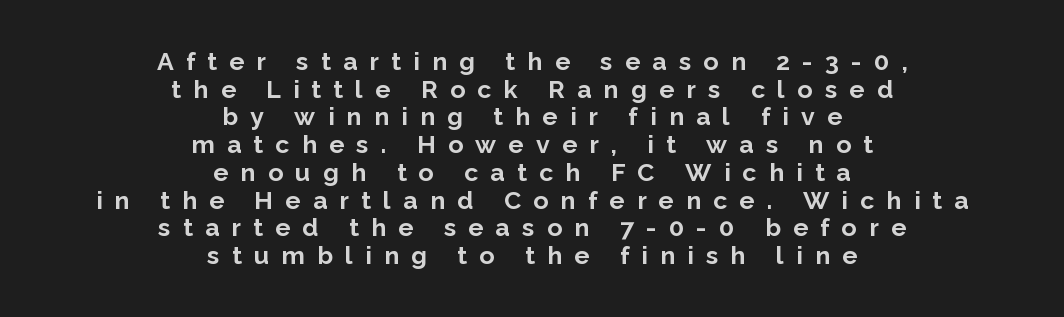
Q: Is the text bold? A: Yes.
Q: Is the text italic (slanted)? A: No, it is upright.
Q: Is the text underlined? A: No.
Q: How is the paragraph aligned? A: Centered.
Q: Is the spacing between letters normal or unusually wide? A: Unusually wide.
Q: Is the spacing between lines tight, normal or loose? A: Tight.
